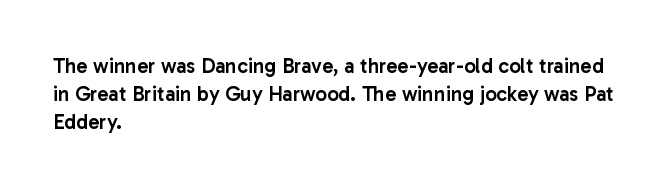
The image shows 21 px text type, upright; set left-aligned, normal line spacing (1.33x), normal letter spacing, not underlined.
